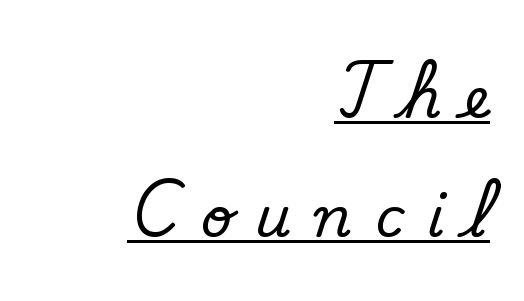
Q: Is the text bold? A: No.
Q: Is the typeface a serif or a sans-serif typeface? A: Sans-serif.
Q: Is the text underlined? A: Yes.
Q: How is the paragraph aligned? A: Right-aligned.
Q: Is the spacing between letters normal or unusually wide? A: Unusually wide.
Q: Is the spacing between lines tight, normal or loose? A: Loose.
Q: Width (condensed, normal, or wide)? A: Normal.
Q: Stroke contrast? A: Low.
Q: x-height? A: Small.
Q: Monospaced? A: No.
